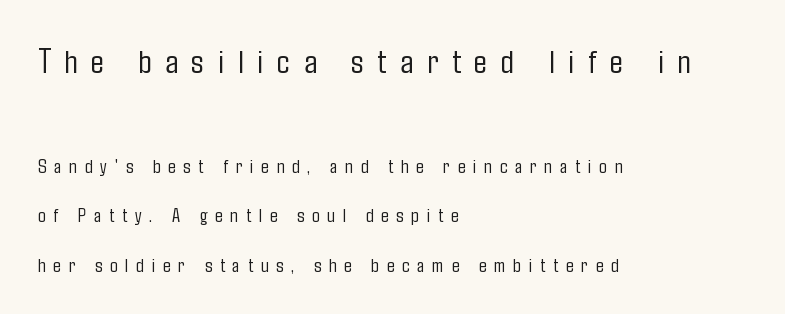
Any mark beneath the type? The region is blank. Visually the block forms a straight wall on the left and a jagged coastline on the right. Glyph-to-glyph distance is far greater than everyday printed text. Stroke terminals: plain, sans-serif.
